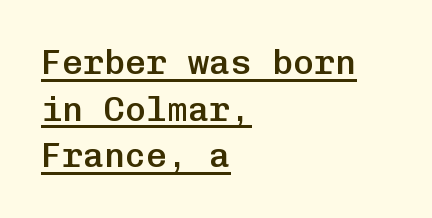
The glyphs have the mass of a demibold cut, below bold. The letters sit at their default tracking, neither squeezed nor spread. Does the copy run flush right? No — it runs flush left. Regarding leading, the lines here are spaced in the standard way. When letters stand straight like this, we call the style roman or upright.
